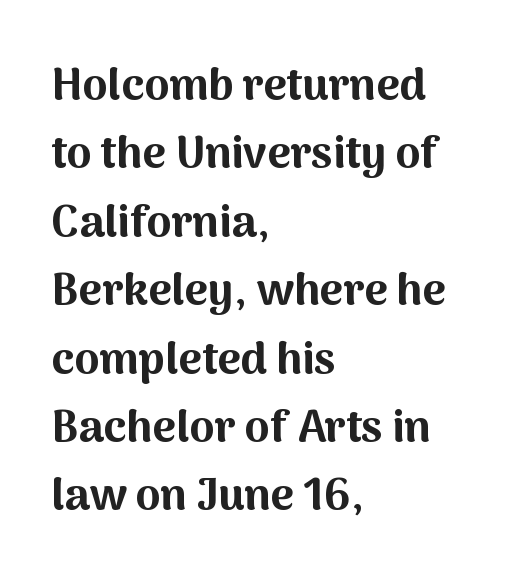
{"serif": "no", "italic": "no", "bold": "yes", "weight": "bold", "width": "normal", "stroke_contrast": "medium", "x_height": "medium", "monospaced": "no", "underline": "no", "align": "left", "line_spacing": "normal", "line_spacing_ratio": 1.52, "letter_spacing": "normal", "letter_spacing_em": 0.0, "glyph_px": 45}
